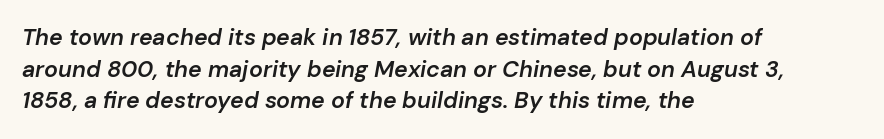
The image shows 23 px text type, italic (leaning right); set left-aligned, normal line spacing (1.38x), normal letter spacing, not underlined.
